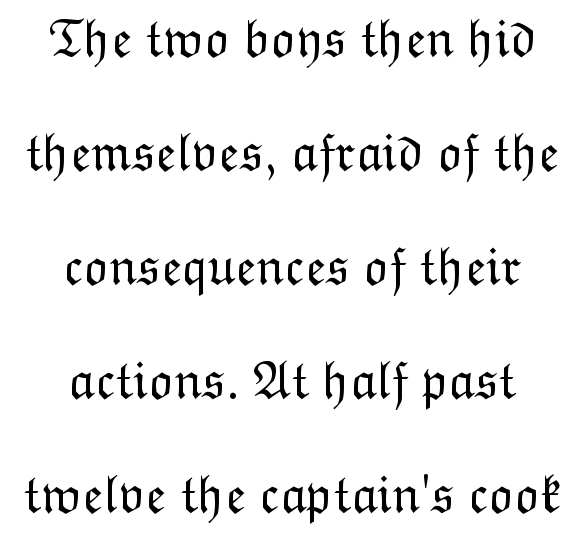
Q: Is the text bold? A: No.
Q: Is the text italic (slanted)? A: No, it is upright.
Q: Is the text underlined? A: No.
Q: How is the paragraph aligned? A: Centered.
Q: Is the spacing between letters normal or unusually wide? A: Normal.
Q: Is the spacing between lines tight, normal or loose? A: Loose.
Q: Width (condensed, normal, or wide)? A: Normal.
Q: Stroke contrast? A: Low.
Q: x-height? A: Medium.
Q: Monospaced? A: No.
